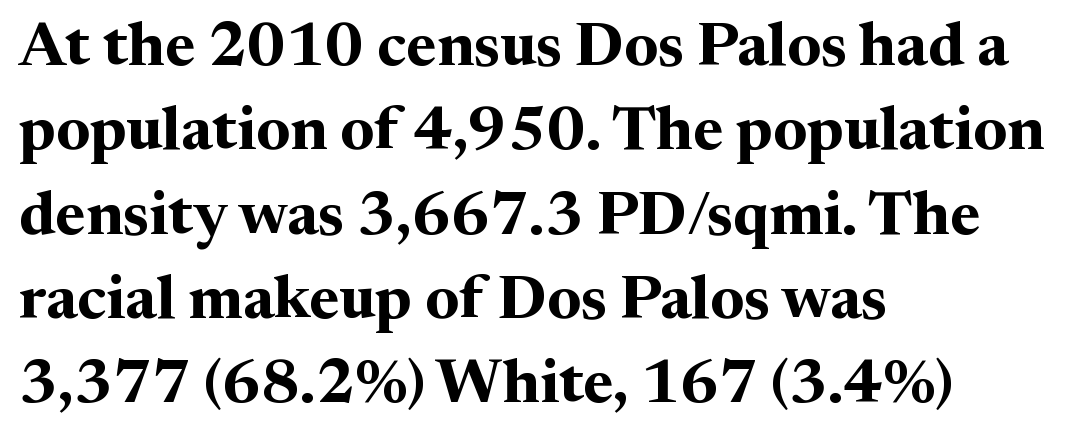
Q: Is the text bold? A: Yes.
Q: Is the text italic (slanted)? A: No, it is upright.
Q: Is the typeface a serif or a sans-serif typeface? A: Serif.
Q: Is the text underlined? A: No.
Q: How is the paragraph aligned? A: Left-aligned.
Q: Is the spacing between letters normal or unusually wide? A: Normal.
Q: Is the spacing between lines tight, normal or loose? A: Normal.
Q: Width (condensed, normal, or wide)? A: Normal.
Q: Stroke contrast? A: Medium.
Q: x-height? A: Medium.
Q: Monospaced? A: No.
